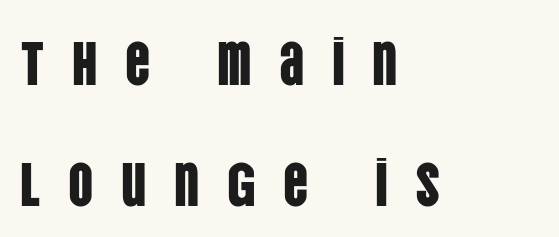
Short note: letters widely spaced. Leading is clearly above the norm, producing a sparse column. This sample has the flowing, uneven cadence of proportional lettering. Horizontal alignment here is leftward, the default for most running prose. Nope, not italic — everything's standing straight. Type style note: lacks serifs.
